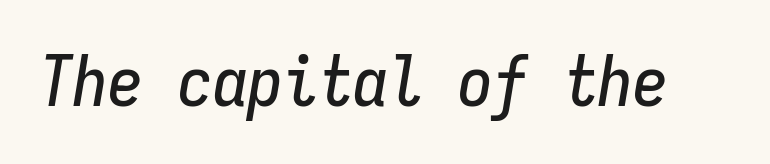
Is the letter spacing exaggerated? No — it looks like the ordinary default. Monospaced: the letters line up in strict vertical columns. The font's italic variant was chosen for this text. Words float on clear page, feet unadorned.
